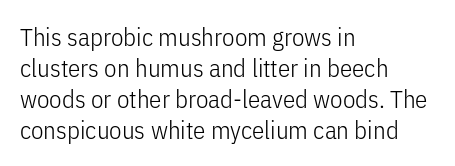
The image shows 25 px text type, upright; set left-aligned, line spacing 1.24x, normal letter spacing, not underlined.
